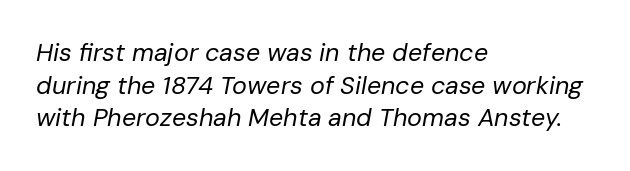
{"italic": "yes", "lean": "right", "slant_degrees": 10, "bold": "no", "underline": "no", "align": "left", "line_spacing": "normal", "line_spacing_ratio": 1.31, "letter_spacing": "normal", "letter_spacing_em": 0.0, "glyph_px": 25}
